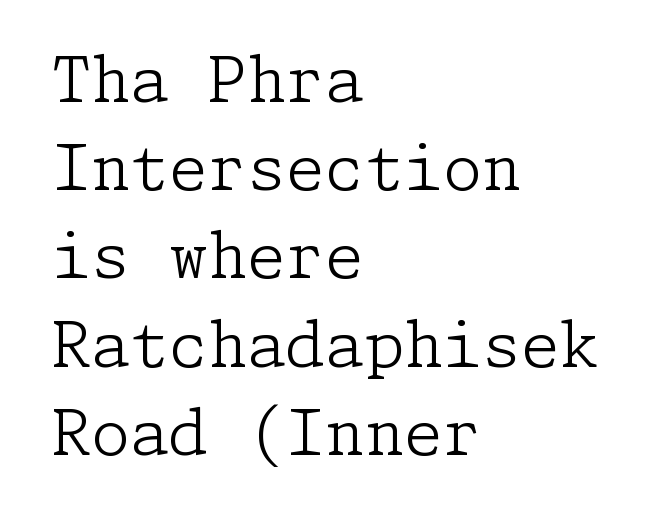
The image shows 63 px light serif type, upright; set left-aligned, normal line spacing (1.4x), normal letter spacing, not underlined; low stroke contrast and a medium x-height.
